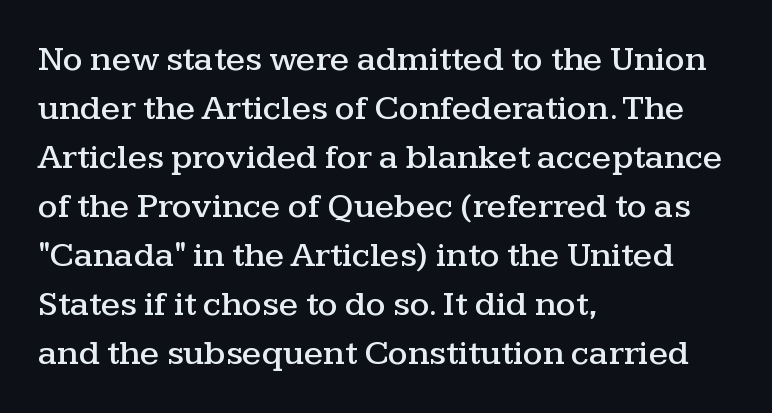
The image shows 35 px wide serif type, upright; set left-aligned, normal line spacing (1.4x), normal letter spacing, not underlined; medium stroke contrast and a medium x-height.
